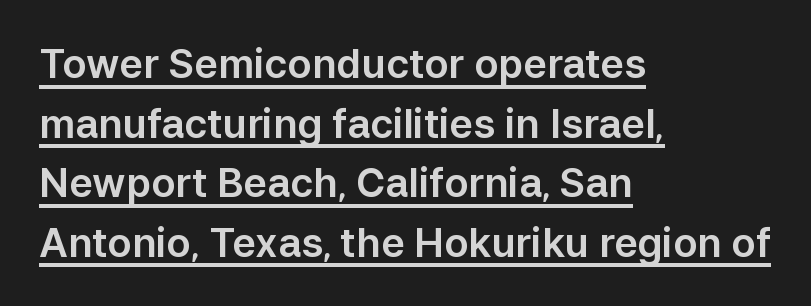
{"serif": "no", "italic": "no", "width": "normal", "stroke_contrast": "low", "x_height": "medium", "monospaced": "no", "underline": "yes", "align": "left", "line_spacing": "normal", "line_spacing_ratio": 1.49, "letter_spacing": "normal", "letter_spacing_em": 0.0, "glyph_px": 40}
